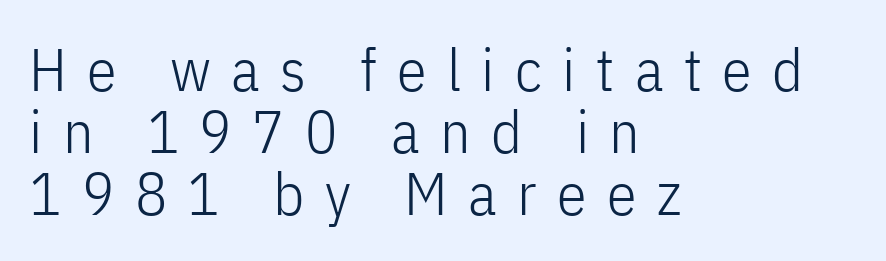
Q: Is the text bold? A: No.
Q: Is the text italic (slanted)? A: No, it is upright.
Q: Is the typeface a serif or a sans-serif typeface? A: Sans-serif.
Q: Is the text underlined? A: No.
Q: How is the paragraph aligned? A: Left-aligned.
Q: Is the spacing between letters normal or unusually wide? A: Unusually wide.
Q: Is the spacing between lines tight, normal or loose? A: Tight.
Q: Width (condensed, normal, or wide)? A: Condensed.
Q: Stroke contrast? A: Low.
Q: x-height? A: Medium.
Q: Monospaced? A: No.
